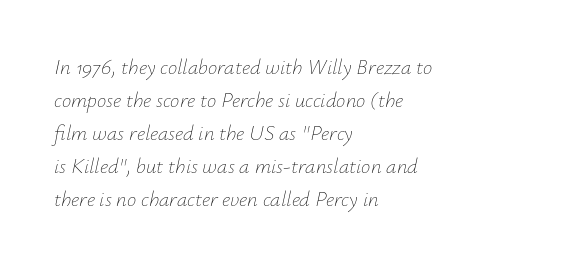
Q: Is the text bold? A: No.
Q: Is the text italic (slanted)? A: Yes, it leans right by about 12 degrees.
Q: Is the text underlined? A: No.
Q: How is the paragraph aligned? A: Left-aligned.
Q: Is the spacing between letters normal or unusually wide? A: Normal.
Q: Is the spacing between lines tight, normal or loose? A: Normal.
